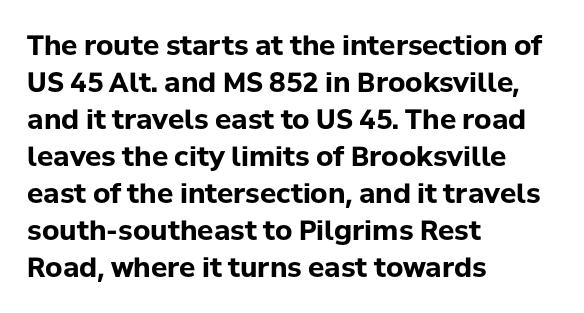
Every character sits straight up, as roman type does. Words appear dense and cohesive because spacing is normal. On the weight axis this lands at bold, roughly 700. In terms of leading, this rendering sits right in the middle.
